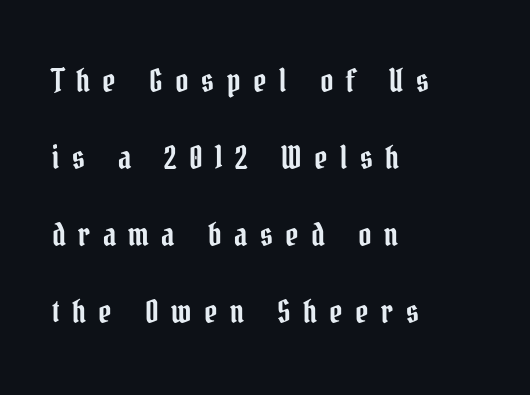
Q: Is the text italic (slanted)? A: No, it is upright.
Q: Is the typeface a serif or a sans-serif typeface? A: Serif.
Q: Is the text underlined? A: No.
Q: How is the paragraph aligned? A: Left-aligned.
Q: Is the spacing between letters normal or unusually wide? A: Unusually wide.
Q: Is the spacing between lines tight, normal or loose? A: Loose.
Q: Width (condensed, normal, or wide)? A: Condensed.
Q: Stroke contrast? A: Low.
Q: x-height? A: Medium.
Q: Monospaced? A: No.
